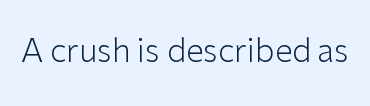
Q: Is the text bold? A: No.
Q: Is the text italic (slanted)? A: No, it is upright.
Q: Is the typeface a serif or a sans-serif typeface? A: Sans-serif.
Q: Is the text underlined? A: No.
Q: Is the spacing between letters normal or unusually wide? A: Normal.
Q: Width (condensed, normal, or wide)? A: Normal.
Q: Stroke contrast? A: Low.
Q: x-height? A: Medium.
Q: Monospaced? A: No.
